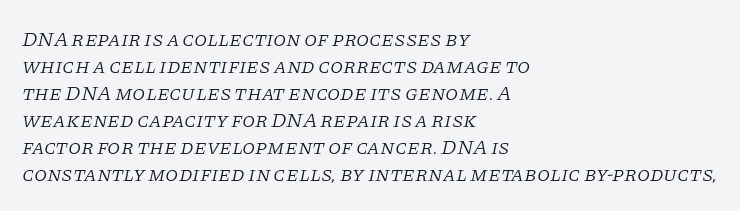
Q: Is the text bold? A: No.
Q: Is the text italic (slanted)? A: Yes, it leans right by about 11 degrees.
Q: Is the text underlined? A: No.
Q: How is the paragraph aligned? A: Left-aligned.
Q: Is the spacing between letters normal or unusually wide? A: Normal.
Q: Is the spacing between lines tight, normal or loose? A: Normal.
